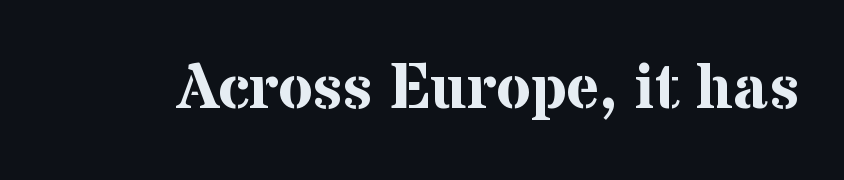
{"serif": "yes", "italic": "no", "bold": "yes", "weight": "bold", "width": "normal", "stroke_contrast": "medium", "x_height": "medium", "monospaced": "no", "underline": "no", "letter_spacing": "normal", "letter_spacing_em": 0.0, "glyph_px": 63}
